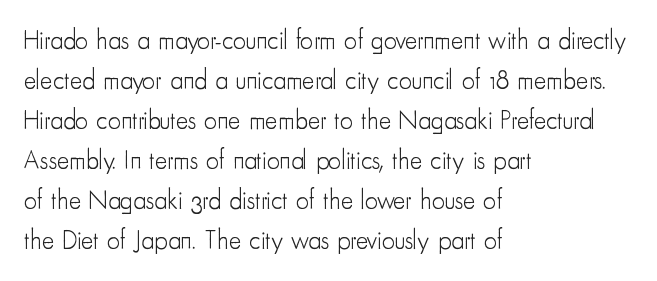
The image shows 26 px text type, upright; set left-aligned, normal line spacing (1.54x), normal letter spacing, not underlined.
